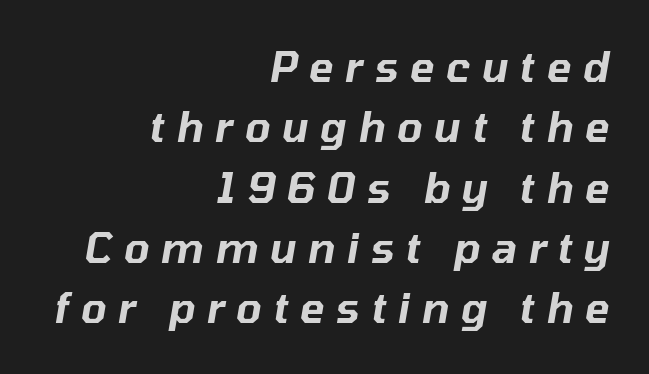
Q: Is the text italic (slanted)? A: Yes, it leans right by about 10 degrees.
Q: Is the text underlined? A: No.
Q: How is the paragraph aligned? A: Right-aligned.
Q: Is the spacing between letters normal or unusually wide? A: Unusually wide.
Q: Is the spacing between lines tight, normal or loose? A: Normal.
Q: Width (condensed, normal, or wide)? A: Normal.
Q: Stroke contrast? A: Low.
Q: x-height? A: Medium.
Q: Monospaced? A: No.
